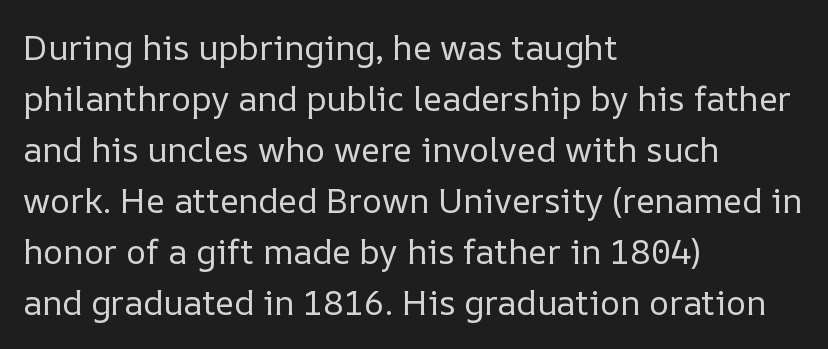
The image shows 34 px regular-weight type, upright; set left-aligned, normal line spacing (1.5x), normal letter spacing, not underlined; low stroke contrast and a medium x-height.
